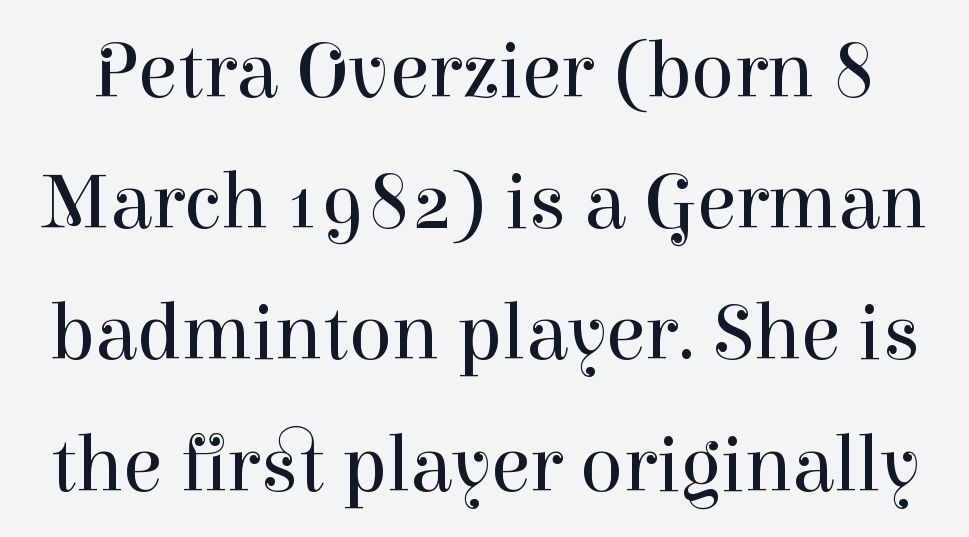
{"serif": "yes", "italic": "no", "bold": "no", "weight": "regular", "width": "normal", "stroke_contrast": "high", "x_height": "medium", "monospaced": "no", "underline": "no", "line_spacing": "normal", "line_spacing_ratio": 1.64, "letter_spacing": "normal", "letter_spacing_em": 0.0, "glyph_px": 80}
